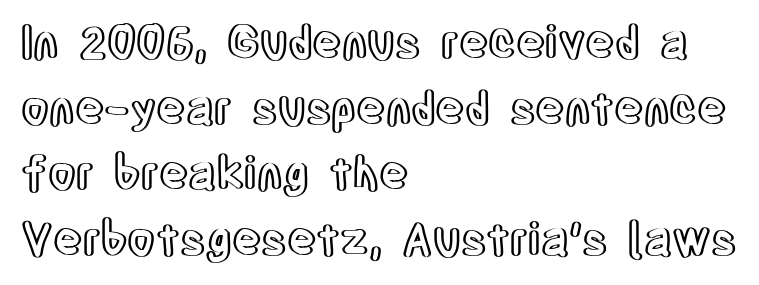
Q: Is the text italic (slanted)? A: No, it is upright.
Q: Is the text underlined? A: No.
Q: How is the paragraph aligned? A: Left-aligned.
Q: Is the spacing between letters normal or unusually wide? A: Normal.
Q: Is the spacing between lines tight, normal or loose? A: Normal.
Q: Width (condensed, normal, or wide)? A: Condensed.
Q: x-height? A: Large.
Q: Monospaced? A: No.
